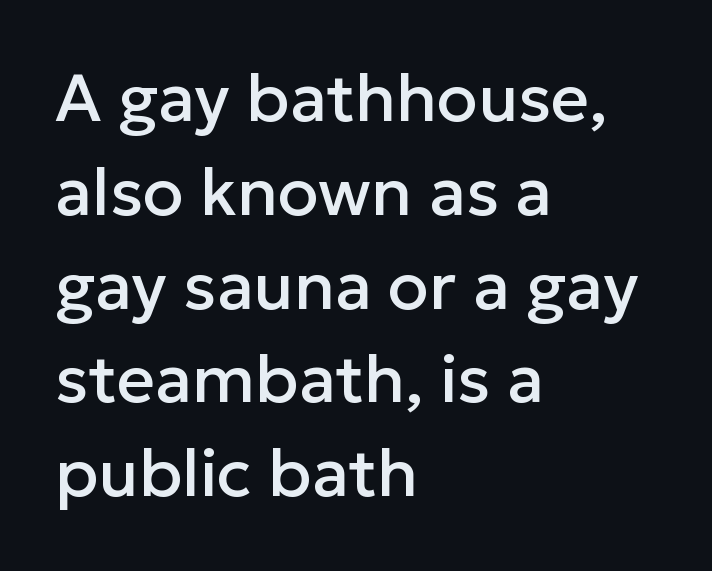
Q: Is the text italic (slanted)? A: No, it is upright.
Q: Is the typeface a serif or a sans-serif typeface? A: Sans-serif.
Q: Is the text underlined? A: No.
Q: How is the paragraph aligned? A: Left-aligned.
Q: Is the spacing between letters normal or unusually wide? A: Normal.
Q: Is the spacing between lines tight, normal or loose? A: Normal.
Q: Width (condensed, normal, or wide)? A: Normal.
Q: Stroke contrast? A: Low.
Q: x-height? A: Medium.
Q: Monospaced? A: No.
